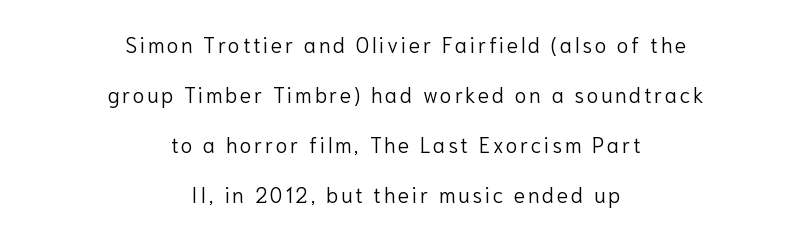
{"italic": "no", "bold": "no", "underline": "no", "align": "center", "line_spacing": "loose", "line_spacing_ratio": 2.38, "glyph_px": 21}
